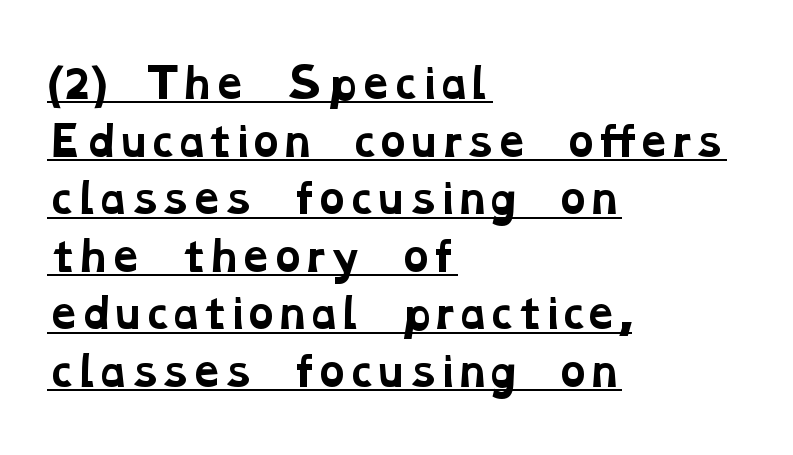
Reading down the block, your eye returns to a fixed left position each line. Compared with undecorated copy, this sample adds a rule below the words. Weight: bold. Each letter keeps its own natural width here, so spacing adapts to shape.
